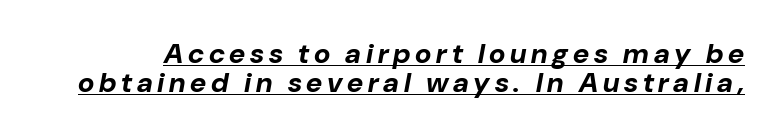
The image shows 28 px bold type, italic (leaning right); set tight line spacing (1.03x), underlined; low stroke contrast and a medium x-height.
